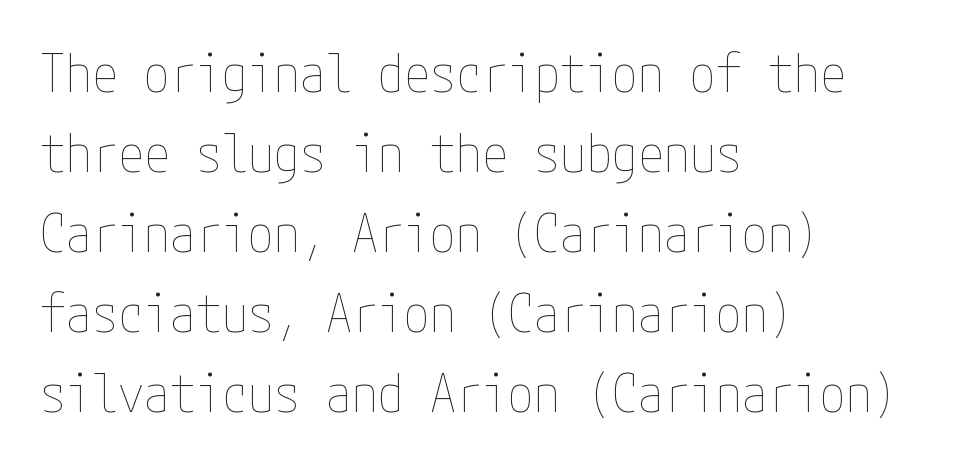
The area under the type is left untouched. The strokes carry an ordinary text weight at most. The rendering anchors every line to the left-hand side. The leading is moderate, giving the passage an even texture. The letters stand straight up with perfectly vertical stems.
